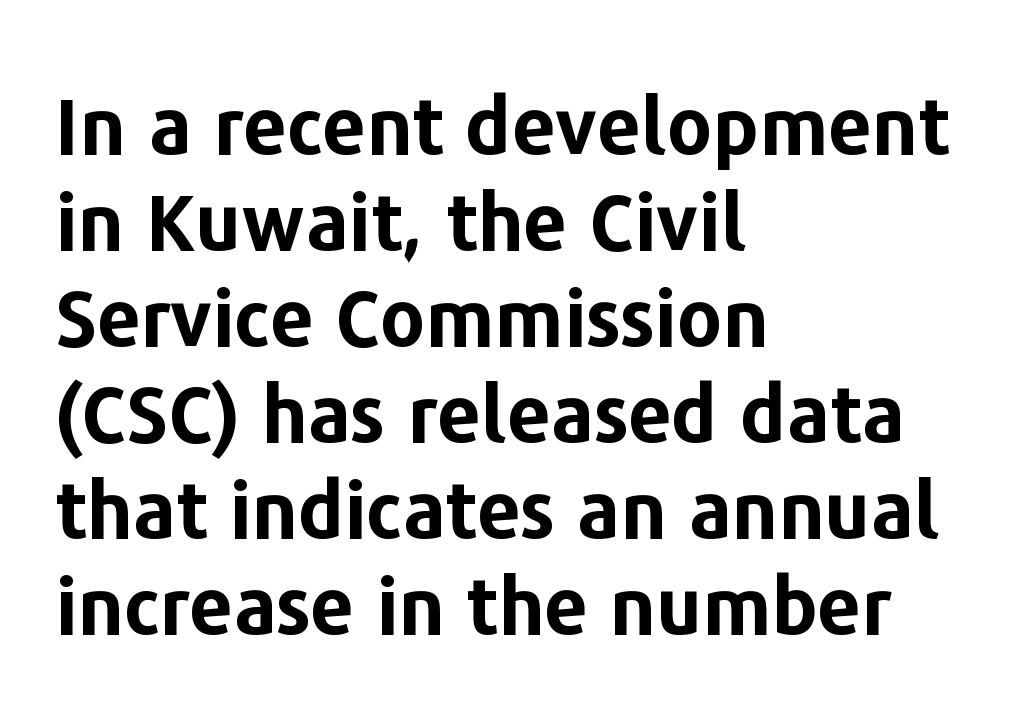
{"serif": "no", "italic": "no", "bold": "yes", "weight": "bold", "width": "normal", "stroke_contrast": "low", "x_height": "medium", "monospaced": "no", "underline": "no", "align": "left", "line_spacing_ratio": 1.23, "letter_spacing": "normal", "letter_spacing_em": 0.0, "glyph_px": 78}
